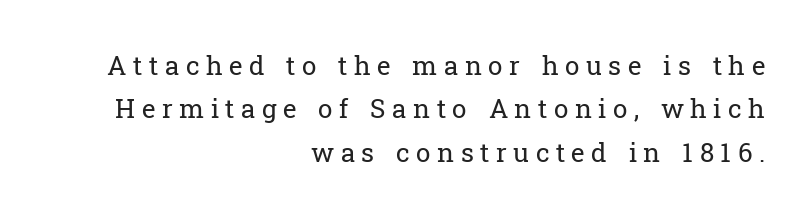
Honestly, the letter spacing is so wide it's the main thing you notice. The designer left line spacing at the default. Where is the straight margin? On the right. Designer's note — italics off, roman on. Rule under the text: the space is simply empty.
